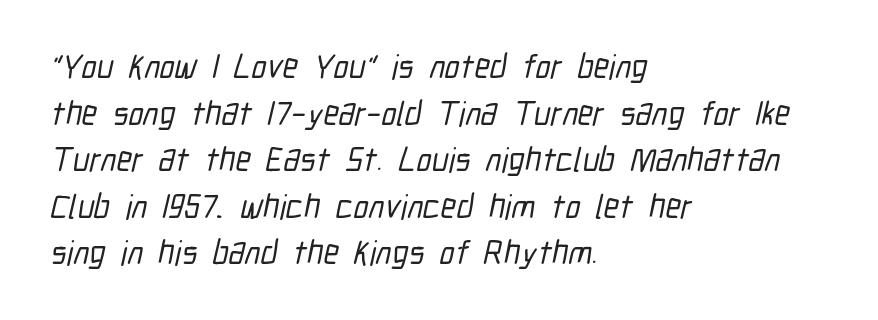
{"serif": "no", "width": "condensed", "stroke_contrast": "low", "x_height": "medium", "monospaced": "no", "underline": "no", "align": "left", "line_spacing": "normal", "line_spacing_ratio": 1.37, "letter_spacing": "normal", "letter_spacing_em": 0.0, "glyph_px": 34}
